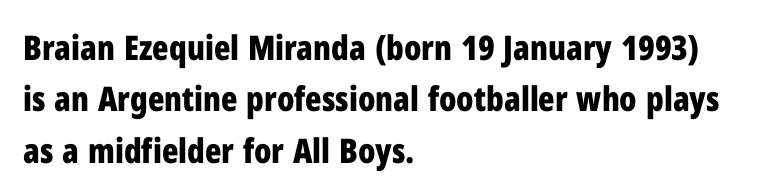
The image shows 34 px bold, condensed sans-serif type, upright; set left-aligned, normal line spacing (1.51x), normal letter spacing, not underlined; low stroke contrast and a medium x-height.
